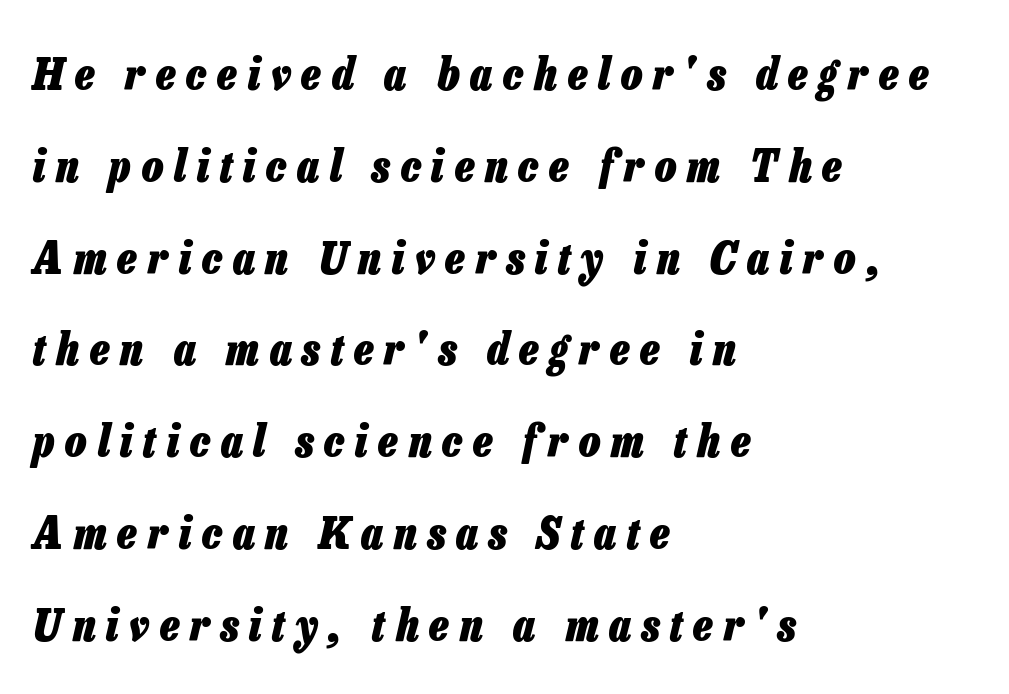
{"italic": "yes", "lean": "right", "slant_degrees": 13, "bold": "yes", "weight": "heavy", "width": "condensed", "stroke_contrast": "low", "x_height": "medium", "monospaced": "no", "underline": "no", "align": "left", "line_spacing": "loose", "line_spacing_ratio": 2.04, "letter_spacing": "wide", "letter_spacing_em": 0.24, "glyph_px": 45}
